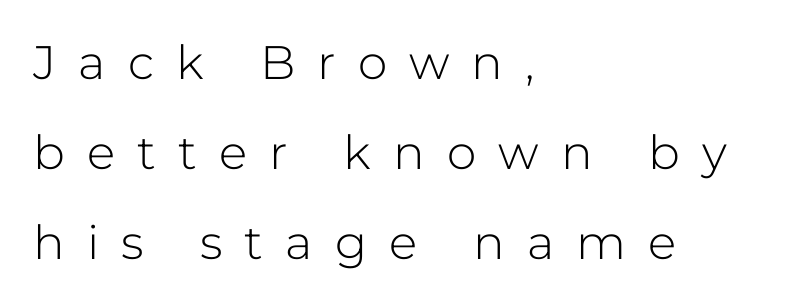
The image shows 47 px light sans-serif type, upright; set left-aligned, loose line spacing (1.91x), unusually wide letter spacing (+0.47 em), not underlined; low stroke contrast and a medium x-height.
